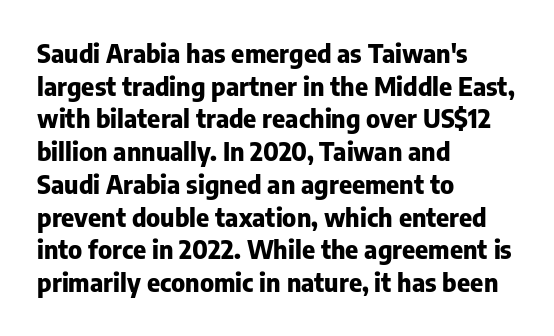
You could call the tracking neutral — neither tight nor loose. Ordinary non-slanted type is in use. Heavy, bold letterforms. Does the copy run flush right? No — it runs flush left. Regular leading.
